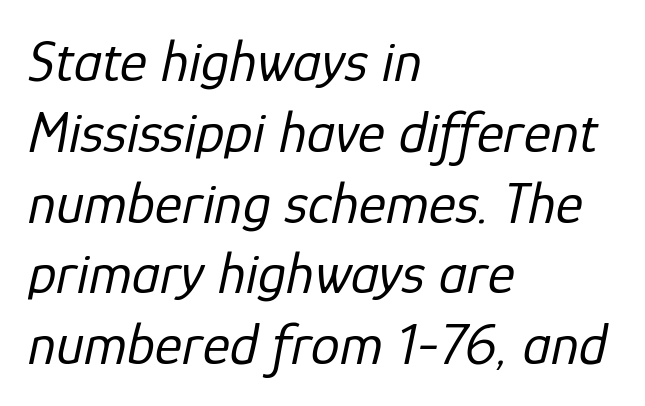
The face used here is proportionally spaced, like ordinary book or web type. The space beneath each line is pristine and unruled. Notice how the passage keeps a crisp vertical edge on the left only. Letters have the restrained weight of plain body copy at most. The passage shown has conventional tracking throughout.
